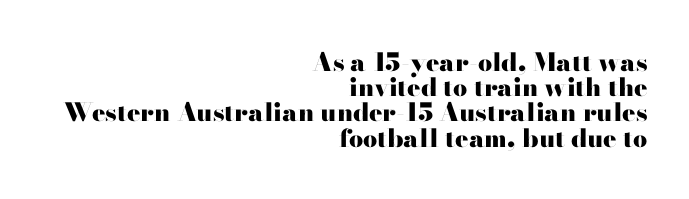
Compared with typical body copy, the letter spacing here is the same. It's the straight-up-and-down kind of type. Notice how the passage keeps a crisp vertical edge on the right only. The area under the type is left untouched. Vertically, the passage feels compressed, each row crowding the next.
